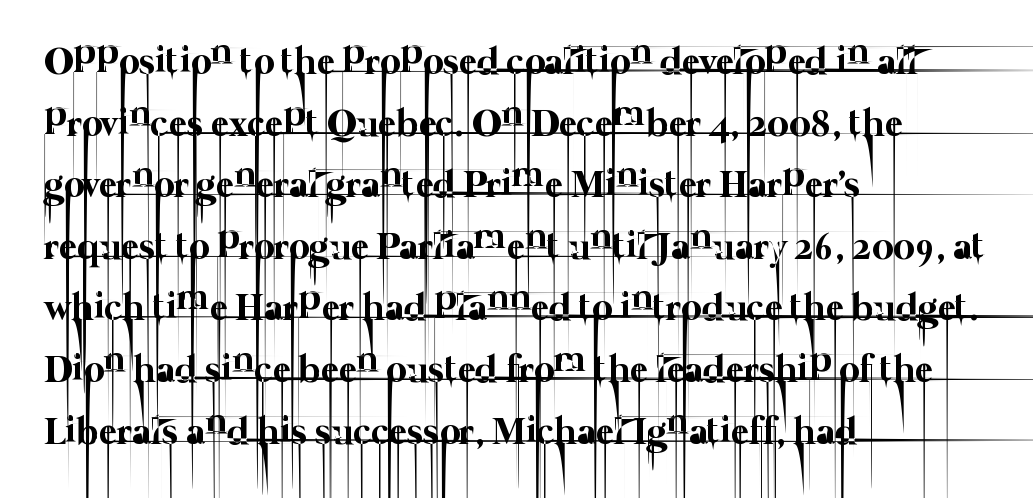
Stems here are at most as thick as an everyday book face. The glyphs are unaccompanied by any horizontal stroke below them. Spacing verdict: proportional, widths tailored to each character. Words appear dense and cohesive because spacing is normal. Compared with typical paragraphs, the rows here are spaced about the same.
